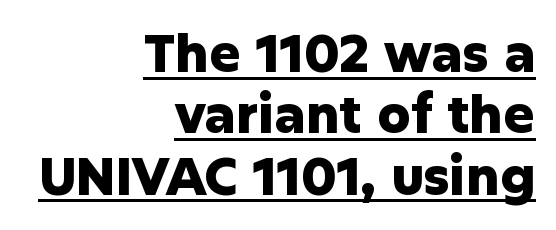
The type is set solid horizontally, with unmodified tracking. Compared with undecorated copy, this sample adds a rule below the words. This sample uses an upright cut, with every glyph sitting square on the baseline. The text was rendered using a sans face with plain stroke endings.
